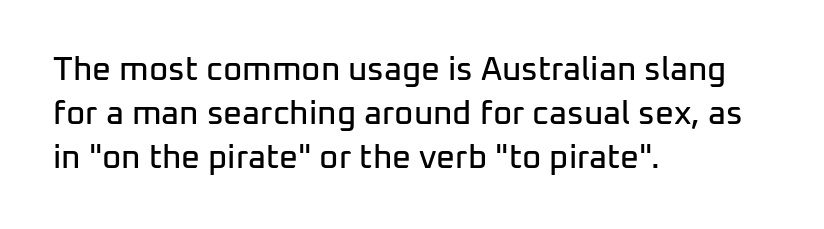
Q: Is the text italic (slanted)? A: No, it is upright.
Q: Is the typeface a serif or a sans-serif typeface? A: Sans-serif.
Q: Is the text underlined? A: No.
Q: How is the paragraph aligned? A: Left-aligned.
Q: Is the spacing between letters normal or unusually wide? A: Normal.
Q: Is the spacing between lines tight, normal or loose? A: Normal.
Q: Width (condensed, normal, or wide)? A: Normal.
Q: Stroke contrast? A: Low.
Q: x-height? A: Medium.
Q: Monospaced? A: No.
